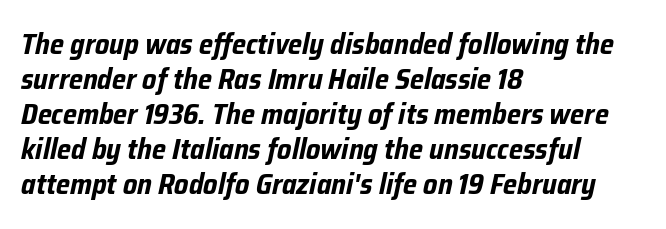
Q: Is the text bold? A: Yes.
Q: Is the text italic (slanted)? A: Yes, it leans right by about 12 degrees.
Q: Is the text underlined? A: No.
Q: How is the paragraph aligned? A: Left-aligned.
Q: Is the spacing between letters normal or unusually wide? A: Normal.
Q: Width (condensed, normal, or wide)? A: Condensed.
Q: Stroke contrast? A: Low.
Q: x-height? A: Medium.
Q: Monospaced? A: No.
